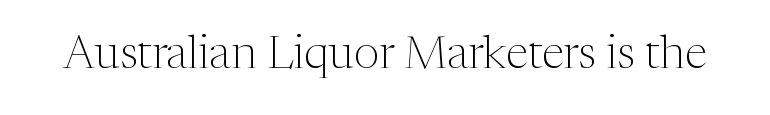
{"serif": "yes", "italic": "no", "bold": "no", "weight": "light", "width": "normal", "stroke_contrast": "medium", "x_height": "medium", "monospaced": "no", "underline": "no", "letter_spacing": "normal", "letter_spacing_em": 0.0, "glyph_px": 46}
